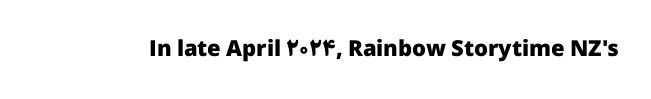
The image shows 22 px bold type, upright; set normal letter spacing, not underlined.
